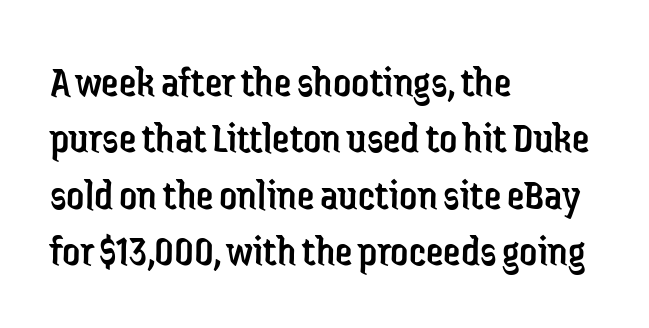
Each letter's strokes conclude bluntly, with no projecting serifs. Proportional: the letters do not fall into vertical columns. This is roman type, the default non-slanted kind. Honestly, the letter spacing is just normal — you wouldn't notice it.
